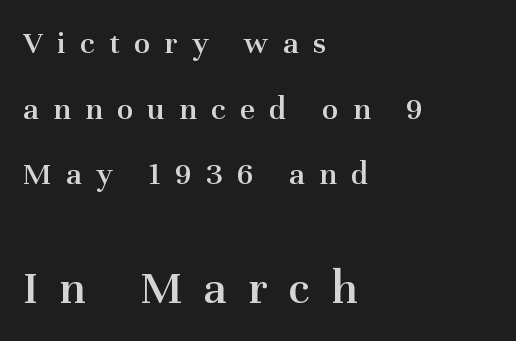
{"serif": "yes", "italic": "no", "bold": "semi", "weight": "semibold", "width": "normal", "stroke_contrast": "medium", "x_height": "medium", "monospaced": "no", "underline": "no", "align": "left", "line_spacing": "loose", "line_spacing_ratio": 1.99, "letter_spacing": "wide", "letter_spacing_em": 0.44, "larger_block": "second", "size_ratio": 1.48, "glyph_px": 49}
